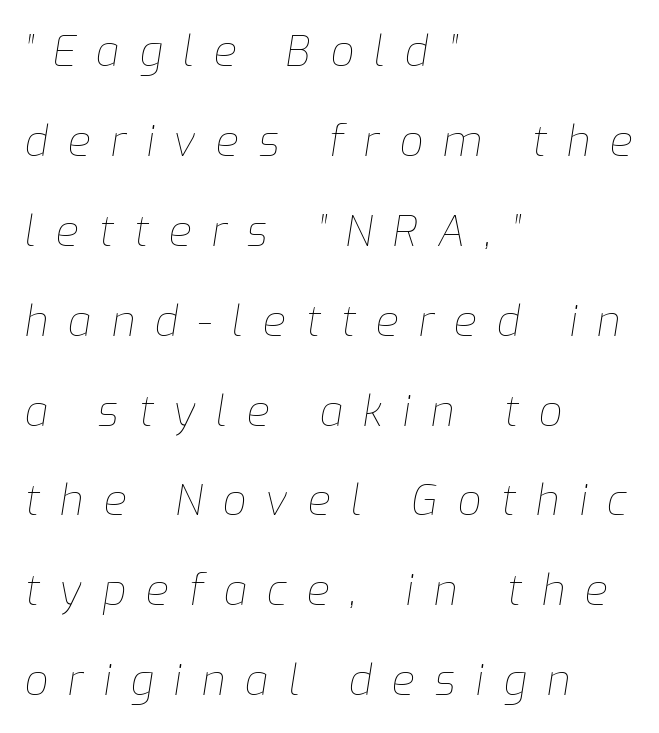
Has an underline been added? It has not. Spacing between characters has been opened up far beyond the box default. Here the designer chose a conventional face with non-uniform glyph widths. Ink coverage per letter is moderate at most.
